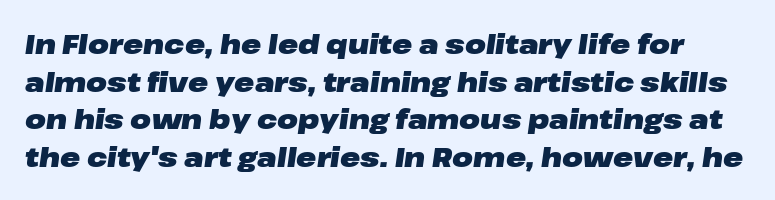
Is the type bold? Yes — the strokes are clearly thick and heavy. Lines of text with bare space underneath. Rows of type keep a routine distance in the vertical direction. Characters are canted at an angle relative to the baseline's perpendicular. A typesetter would call this zero additional tracking.
